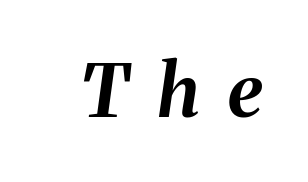
Each letter keeps its own natural width here, so spacing adapts to shape. The space directly below the letters is spotless. Compared with an ordinary text face, these strokes are far heavier — a full bold. Every character sits at an angle, as italics do. The line texture is sparse and dotted thanks to wide tracking.
